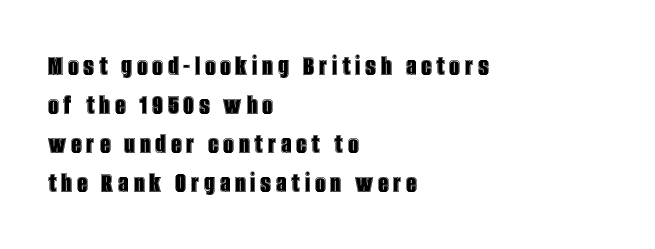
Q: Is the text italic (slanted)? A: No, it is upright.
Q: Is the text underlined? A: No.
Q: How is the paragraph aligned? A: Left-aligned.
Q: Is the spacing between lines tight, normal or loose? A: Normal.
Q: Width (condensed, normal, or wide)? A: Condensed.
Q: x-height? A: Large.
Q: Monospaced? A: No.
